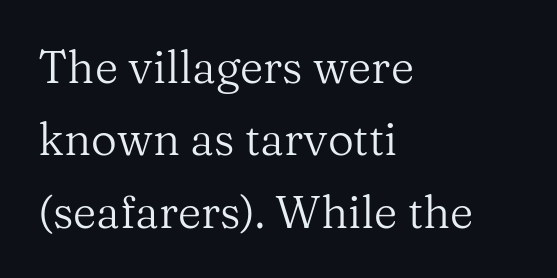
The image shows 45 px regular-weight serif type, upright; set left-aligned, normal line spacing (1.61x), normal letter spacing, not underlined; medium stroke contrast and a medium x-height.
